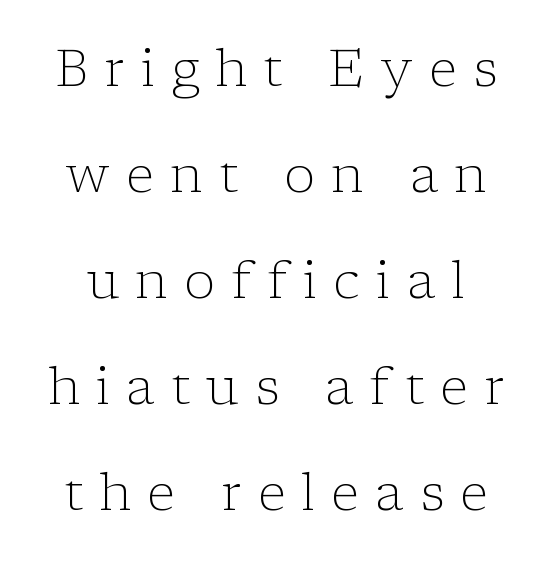
Weight: regular or lighter. Airy leading. Just letters on the line, the space beneath them empty. The font family rendered here belongs to the serif group.
